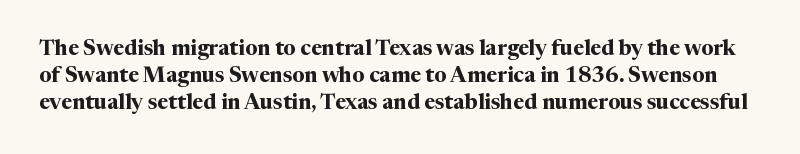
The image shows 21 px bold type, upright; set normal line spacing (1.28x), normal letter spacing, not underlined.
